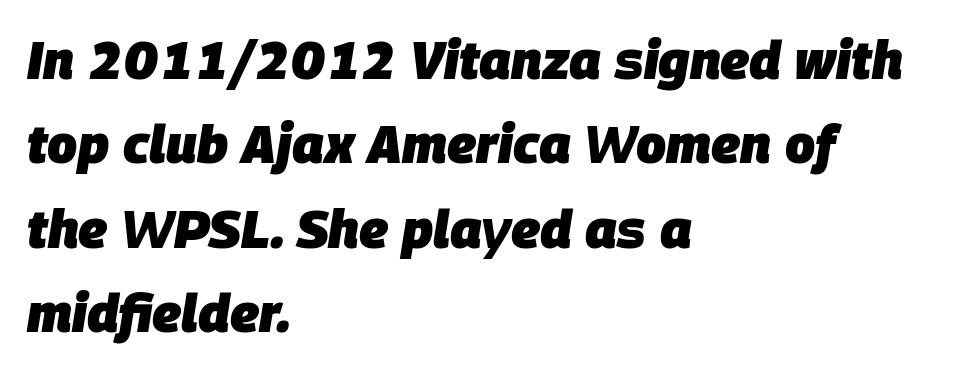
Q: Is the text bold? A: Yes.
Q: Is the text italic (slanted)? A: Yes, it leans right by about 9 degrees.
Q: Is the text underlined? A: No.
Q: How is the paragraph aligned? A: Left-aligned.
Q: Is the spacing between letters normal or unusually wide? A: Normal.
Q: Is the spacing between lines tight, normal or loose? A: Normal.
Q: Width (condensed, normal, or wide)? A: Normal.
Q: Stroke contrast? A: Low.
Q: x-height? A: Large.
Q: Monospaced? A: No.
